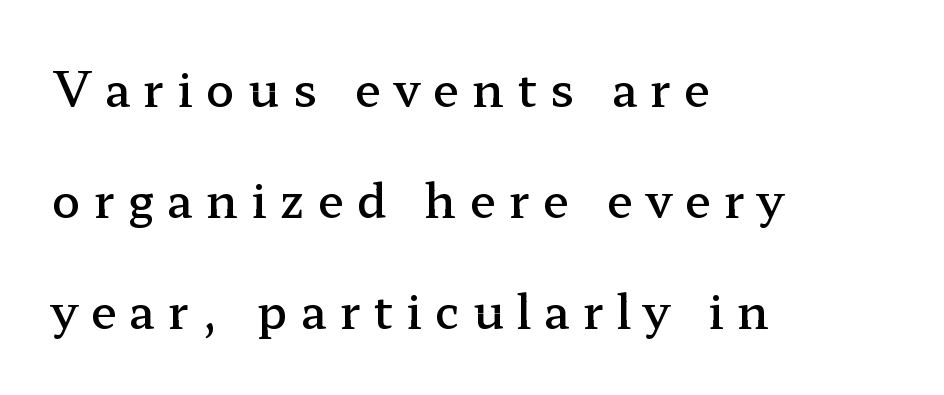
{"serif": "yes", "italic": "no", "bold": "semi", "weight": "semibold", "width": "wide", "stroke_contrast": "low", "x_height": "medium", "monospaced": "no", "underline": "no", "align": "left", "line_spacing": "loose", "line_spacing_ratio": 2.36, "letter_spacing": "wide", "letter_spacing_em": 0.28, "glyph_px": 47}
